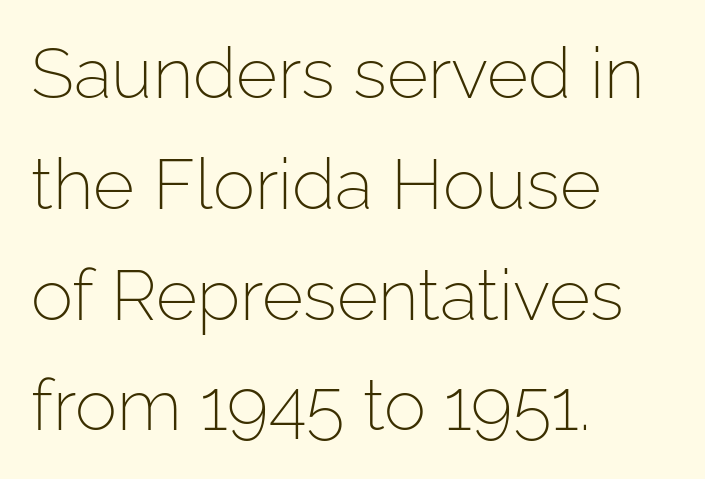
The image shows 71 px light sans-serif type, upright; set left-aligned, normal line spacing (1.56x), normal letter spacing, not underlined; low stroke contrast and a medium x-height.
